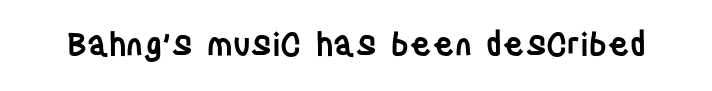
{"serif": "no", "italic": "no", "bold": "semi", "weight": "semibold", "width": "condensed", "stroke_contrast": "low", "x_height": "large", "monospaced": "no", "underline": "no", "letter_spacing": "normal", "letter_spacing_em": 0.0, "glyph_px": 32}
